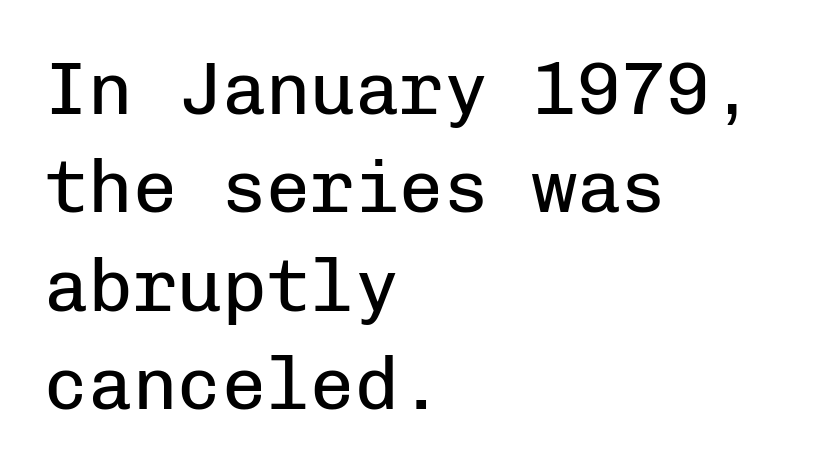
This rendering uses left alignment, leaving the right contour irregular. The designer left line spacing at the default. The rendering uses typewriter-style spacing with identical character cells. Between one letter and the next there's only the usual sliver of space.
